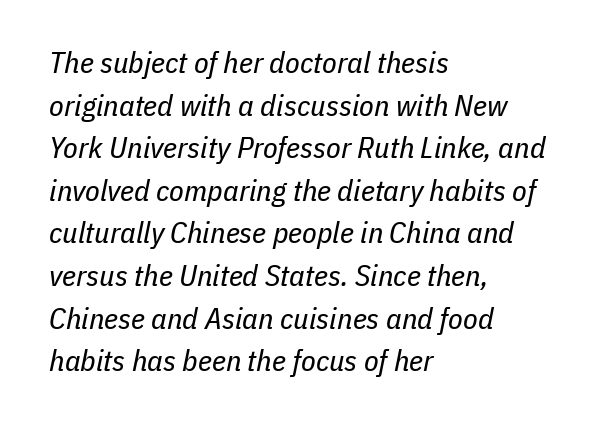
Q: Is the text bold? A: No.
Q: Is the text italic (slanted)? A: Yes, it leans right by about 11 degrees.
Q: Is the text underlined? A: No.
Q: How is the paragraph aligned? A: Left-aligned.
Q: Is the spacing between letters normal or unusually wide? A: Normal.
Q: Is the spacing between lines tight, normal or loose? A: Normal.
Q: Width (condensed, normal, or wide)? A: Condensed.
Q: Stroke contrast? A: Low.
Q: x-height? A: Medium.
Q: Monospaced? A: No.
